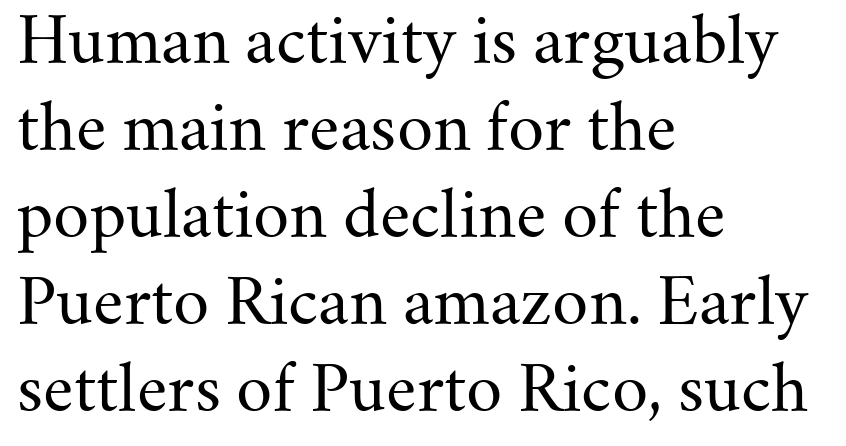
Q: Is the text bold? A: No.
Q: Is the text italic (slanted)? A: No, it is upright.
Q: Is the typeface a serif or a sans-serif typeface? A: Serif.
Q: Is the text underlined? A: No.
Q: How is the paragraph aligned? A: Left-aligned.
Q: Is the spacing between letters normal or unusually wide? A: Normal.
Q: Is the spacing between lines tight, normal or loose? A: Normal.
Q: Width (condensed, normal, or wide)? A: Normal.
Q: Stroke contrast? A: Medium.
Q: x-height? A: Small.
Q: Monospaced? A: No.
